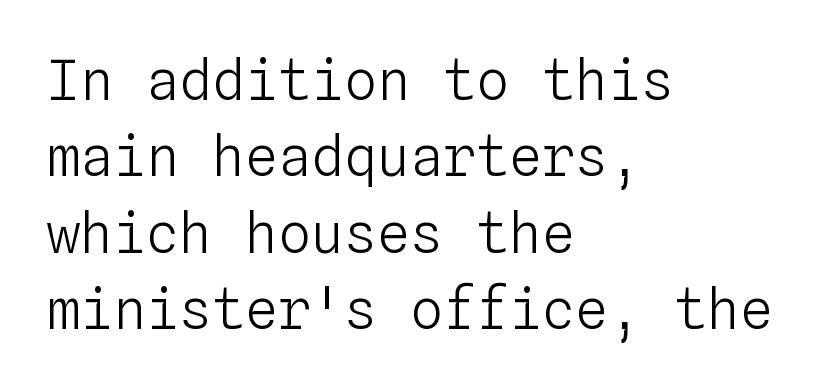
{"italic": "no", "bold": "no", "weight": "light", "width": "normal", "stroke_contrast": "low", "x_height": "medium", "monospaced": "yes", "underline": "no", "align": "left", "line_spacing": "normal", "line_spacing_ratio": 1.39, "letter_spacing": "normal", "letter_spacing_em": 0.0, "glyph_px": 55}
